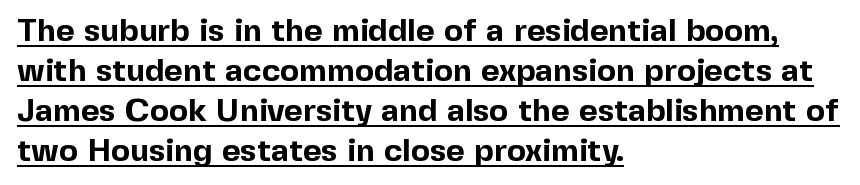
Q: Is the text bold? A: Yes.
Q: Is the text italic (slanted)? A: No, it is upright.
Q: Is the typeface a serif or a sans-serif typeface? A: Sans-serif.
Q: Is the text underlined? A: Yes.
Q: How is the paragraph aligned? A: Left-aligned.
Q: Is the spacing between letters normal or unusually wide? A: Normal.
Q: Is the spacing between lines tight, normal or loose? A: Normal.
Q: Width (condensed, normal, or wide)? A: Normal.
Q: x-height? A: Medium.
Q: Monospaced? A: No.
